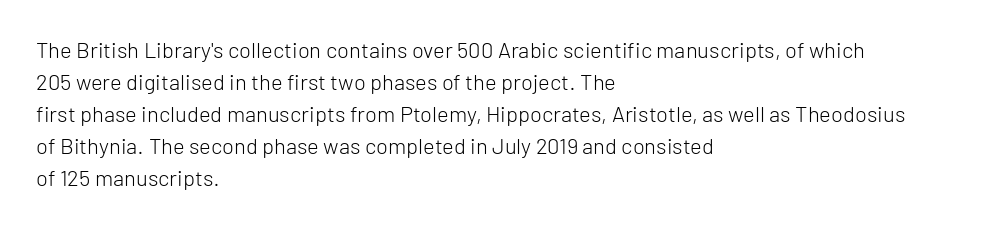
Weight: in the light-to-regular range. These lines keep a tight, regular rhythm from letter to letter. Any mark beneath the type? The region is blank. Left-aligned paragraph, ragged on the right. If you drew a line through each stem, it would be perfectly vertical. Honestly, the row spacing looks completely unremarkable.
